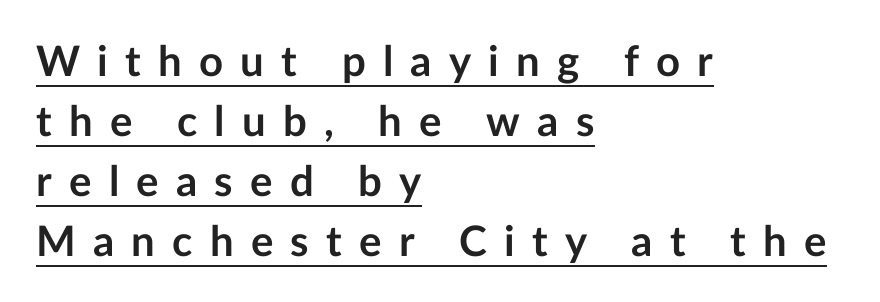
If you drew a ruler down the left edge, every line would touch it. Posture: straight, roman, zero tilt. Stroke thickness is high; the sample reads as a true bold. Observe the absence of serifs on each vertical stroke in this sample. Each word looks stretched out because of the extra space between its letters. This sample carries an underscore along the baseline area.
